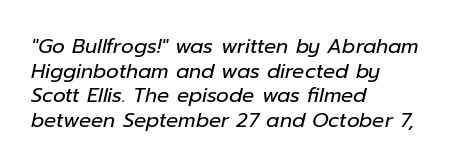
The letterforms sit at book weight or below. Every character sits at an angle, as italics do. Check under the words: just untouched page. Each line starts at the same left margin while the right side varies.
